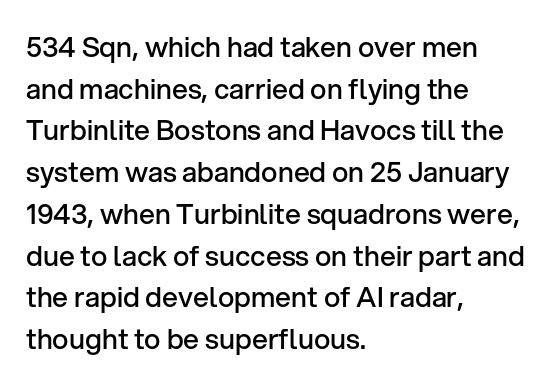
Q: Is the text bold? A: Semi-bold.
Q: Is the text italic (slanted)? A: No, it is upright.
Q: Is the typeface a serif or a sans-serif typeface? A: Sans-serif.
Q: Is the text underlined? A: No.
Q: How is the paragraph aligned? A: Left-aligned.
Q: Is the spacing between letters normal or unusually wide? A: Normal.
Q: Is the spacing between lines tight, normal or loose? A: Normal.
Q: Width (condensed, normal, or wide)? A: Normal.
Q: Stroke contrast? A: Low.
Q: x-height? A: Medium.
Q: Monospaced? A: No.
